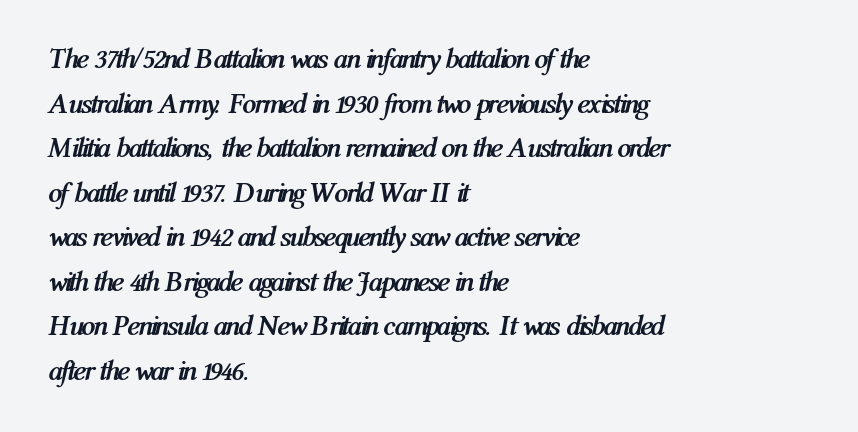
{"italic": "yes", "lean": "right", "slant_degrees": 12, "bold": "yes", "weight": "semibold", "width": "condensed", "stroke_contrast": "medium", "x_height": "medium", "monospaced": "no", "underline": "no", "align": "left", "line_spacing": "normal", "line_spacing_ratio": 1.59, "letter_spacing": "normal", "letter_spacing_em": 0.0, "glyph_px": 28}
